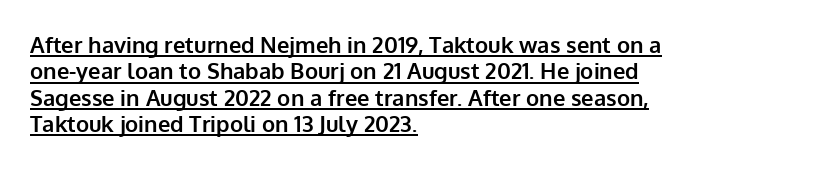
{"italic": "no", "bold": "yes", "underline": "yes", "align": "left", "line_spacing_ratio": 1.2, "letter_spacing": "normal", "letter_spacing_em": 0.0, "glyph_px": 22}
